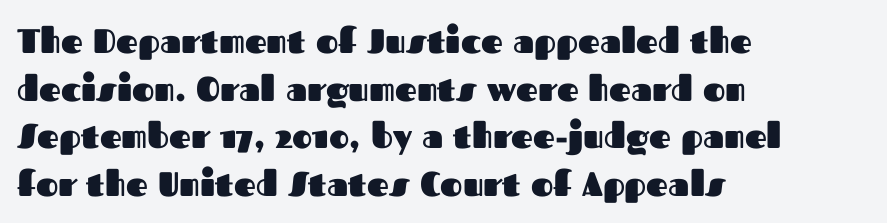
The image shows 34 px heavy sans-serif type, upright; set left-aligned, normal line spacing (1.4x), normal letter spacing, not underlined; medium stroke contrast and a medium x-height.
